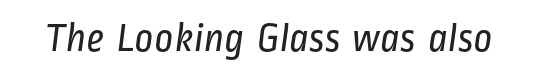
The image shows 41 px regular-weight, condensed sans-serif type; set normal letter spacing, not underlined; low stroke contrast and a medium x-height.
